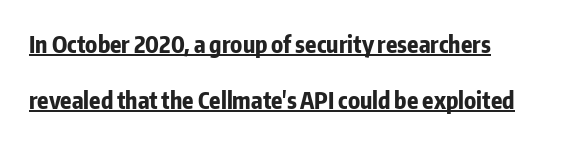
The image shows 23 px bold type, upright; set left-aligned, loose line spacing (2.42x), normal letter spacing, underlined.
